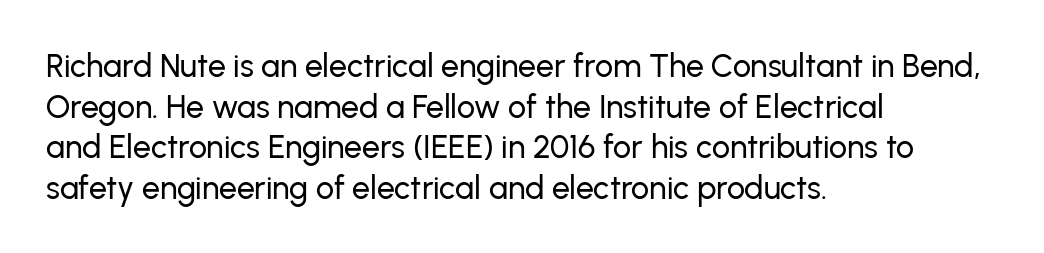
The image shows 32 px sans-serif type, upright; set left-aligned, normal line spacing (1.27x), normal letter spacing, not underlined; low stroke contrast and a medium x-height.
